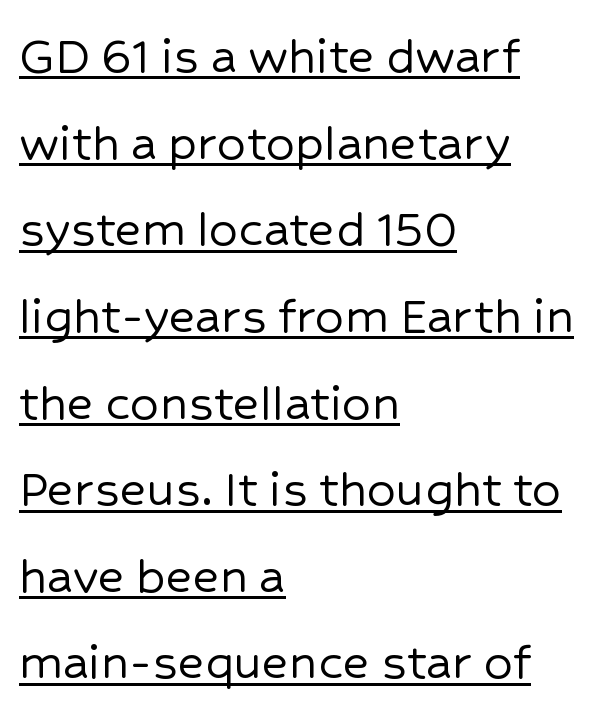
The image shows 57 px sans-serif type, upright; set left-aligned, normal line spacing (1.52x), normal letter spacing, underlined; low stroke contrast and a medium x-height.
